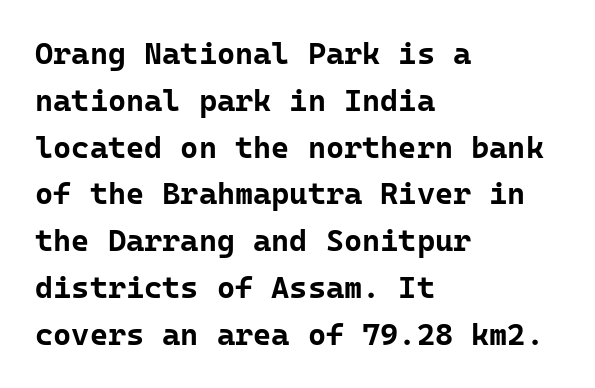
The image shows 31 px bold sans-serif type, upright, monospaced; set left-aligned, normal line spacing (1.51x), normal letter spacing, not underlined; low stroke contrast and a medium x-height.
